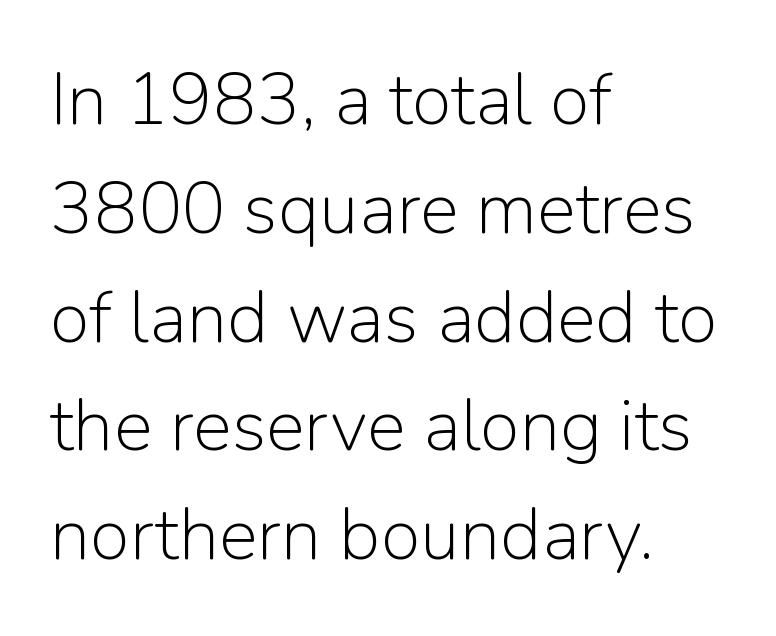
The font is comparable to plain body text, perhaps lighter. This sample uses an upright cut, with every glyph sitting square on the baseline. Summary of vertical rhythm: regular, with standard interline spacing. A typesetter would call this zero additional tracking. Plain, unruled lines of type. Looks like regular typesetting: each glyph gets only the width it needs.
